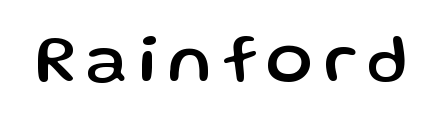
Unmarked baselines from the first word to the last. Each letter keeps its own natural width here, so spacing adapts to shape. The font's upright variant was chosen for this text. Font category for this specimen: sans-serif.
